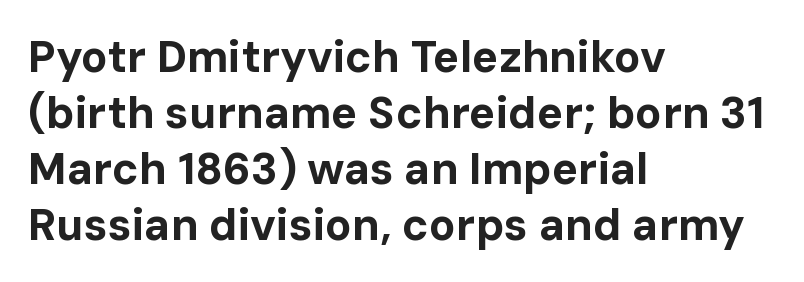
This rendering uses left alignment, leaving the right contour irregular. Normally led — the rows are evenly, conventionally spaced. Default kerning and tracking; the words read as compact shapes. The typography opts for an upright posture over an oblique one.
